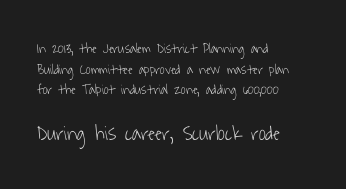
Q: Is the text bold? A: No.
Q: Is the text underlined? A: No.
Q: How is the paragraph aligned? A: Left-aligned.
Q: Is the spacing between letters normal or unusually wide? A: Normal.
Q: Is the spacing between lines tight, normal or loose? A: Normal.
Q: Which block of text is set in a larger size, the first (top) or the second (bottom)? A: The second (bottom) one.
